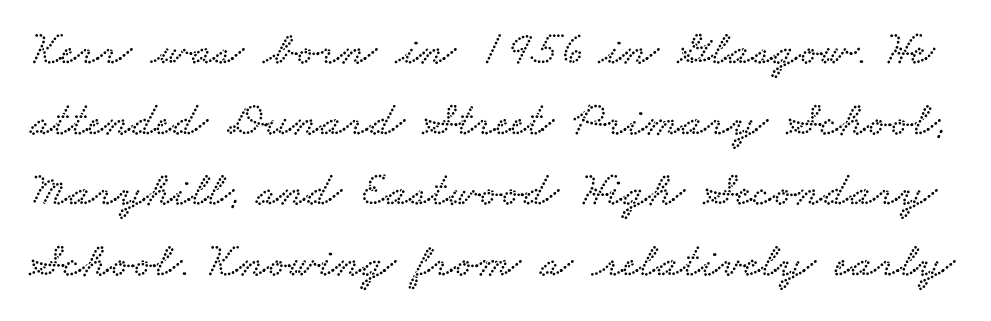
Q: Is the typeface a serif or a sans-serif typeface? A: Serif.
Q: Is the text underlined? A: No.
Q: Is the spacing between letters normal or unusually wide? A: Normal.
Q: Is the spacing between lines tight, normal or loose? A: Normal.
Q: Width (condensed, normal, or wide)? A: Wide.
Q: Stroke contrast? A: Low.
Q: x-height? A: Small.
Q: Monospaced? A: No.
